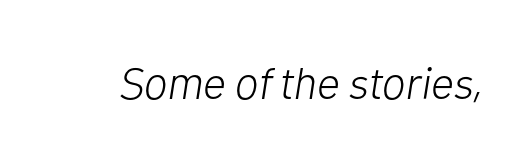
Q: Is the text bold? A: No.
Q: Is the text italic (slanted)? A: Yes, it leans right by about 10 degrees.
Q: Is the text underlined? A: No.
Q: Is the spacing between letters normal or unusually wide? A: Normal.
Q: Width (condensed, normal, or wide)? A: Normal.
Q: Stroke contrast? A: Low.
Q: x-height? A: Medium.
Q: Monospaced? A: No.
